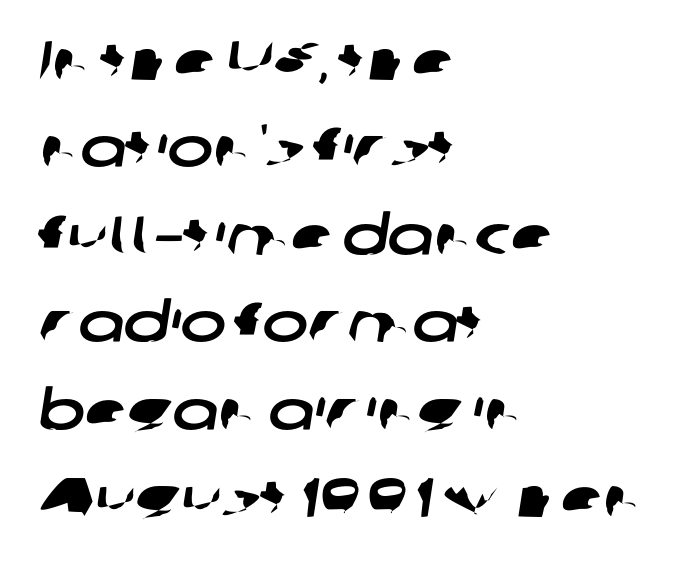
Q: Is the typeface a serif or a sans-serif typeface? A: Sans-serif.
Q: Is the text underlined? A: No.
Q: How is the paragraph aligned? A: Left-aligned.
Q: Is the spacing between letters normal or unusually wide? A: Normal.
Q: Is the spacing between lines tight, normal or loose? A: Normal.
Q: Width (condensed, normal, or wide)? A: Wide.
Q: Stroke contrast? A: Low.
Q: x-height? A: Medium.
Q: Monospaced? A: No.
